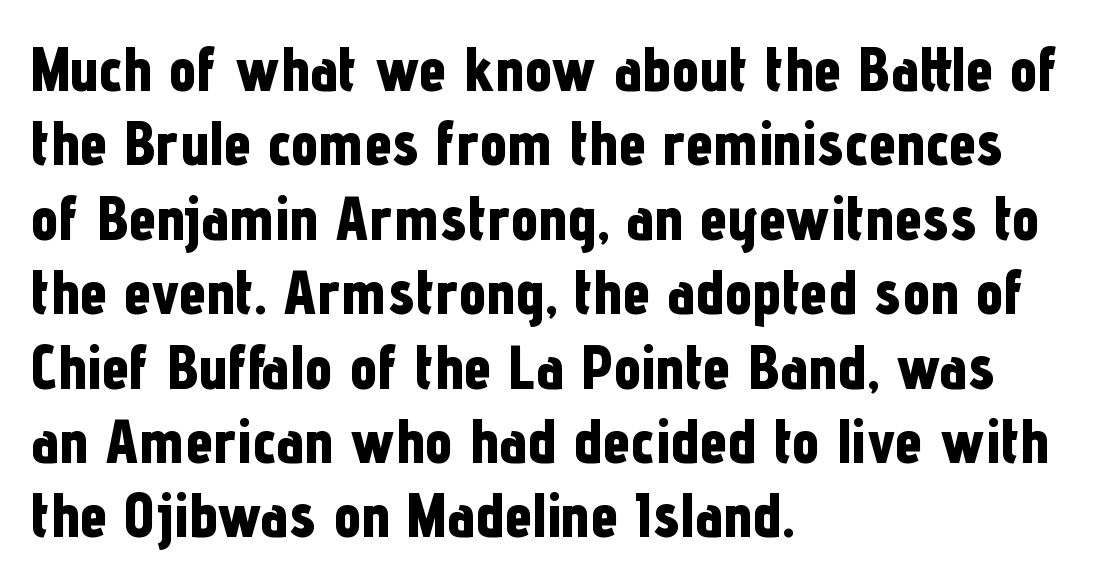
Q: Is the text bold? A: Yes.
Q: Is the text italic (slanted)? A: No, it is upright.
Q: Is the typeface a serif or a sans-serif typeface? A: Sans-serif.
Q: Is the text underlined? A: No.
Q: How is the paragraph aligned? A: Left-aligned.
Q: Is the spacing between letters normal or unusually wide? A: Normal.
Q: Width (condensed, normal, or wide)? A: Condensed.
Q: Stroke contrast? A: Low.
Q: x-height? A: Medium.
Q: Monospaced? A: No.
